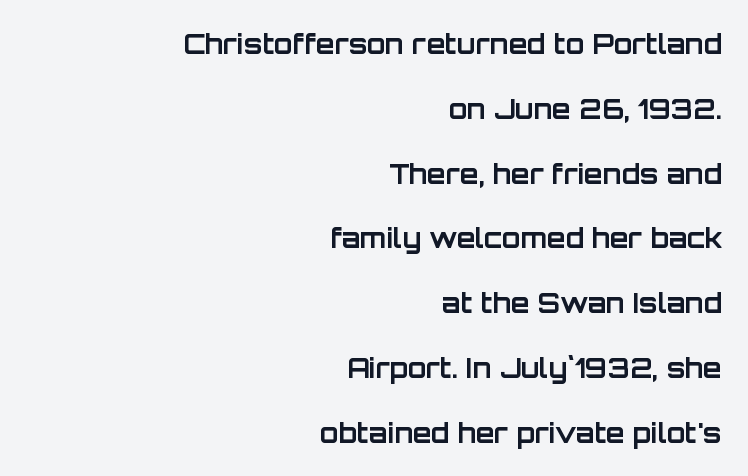
The image shows 27 px bold type, upright; set right-aligned, loose line spacing (2.4x), normal letter spacing, not underlined.
